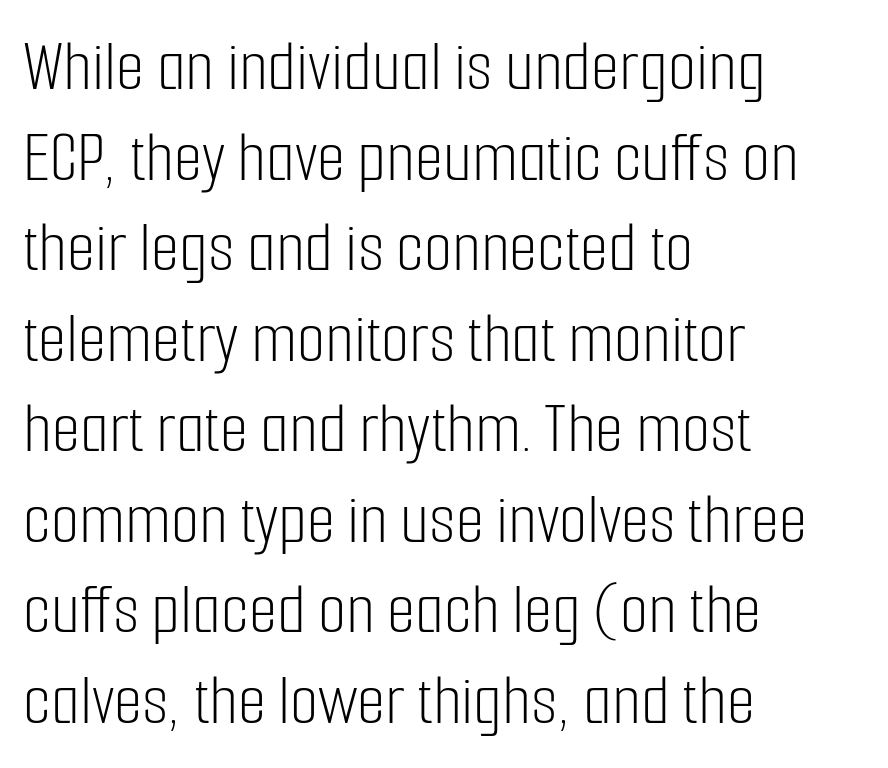
{"serif": "no", "italic": "no", "bold": "no", "weight": "light", "width": "condensed", "stroke_contrast": "low", "x_height": "medium", "monospaced": "no", "underline": "no", "align": "left", "line_spacing_ratio": 1.24, "letter_spacing": "normal", "letter_spacing_em": 0.0, "glyph_px": 73}
